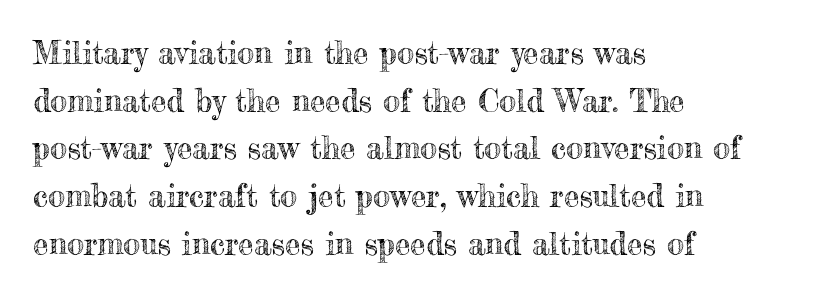
{"italic": "no", "width": "normal", "x_height": "small", "monospaced": "no", "underline": "no", "align": "left", "line_spacing": "normal", "line_spacing_ratio": 1.54, "letter_spacing": "normal", "letter_spacing_em": 0.0, "glyph_px": 31}
